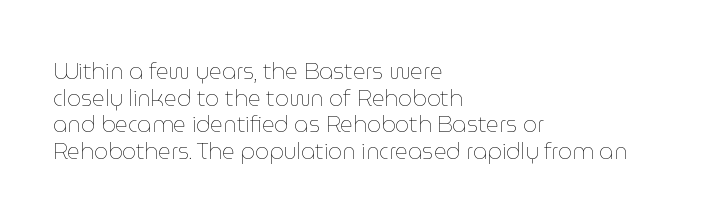
Q: Is the text bold? A: No.
Q: Is the text italic (slanted)? A: No, it is upright.
Q: Is the text underlined? A: No.
Q: How is the paragraph aligned? A: Left-aligned.
Q: Is the spacing between letters normal or unusually wide? A: Normal.
